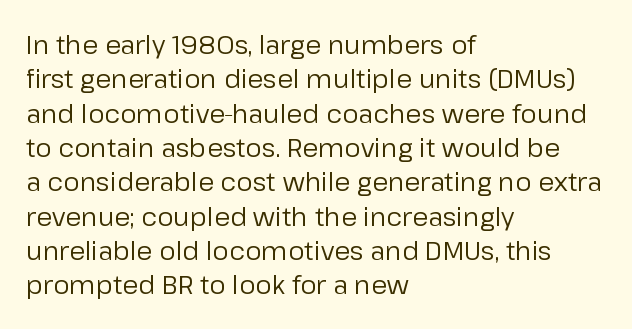
{"italic": "no", "bold": "no", "underline": "no", "align": "left", "line_spacing": "normal", "line_spacing_ratio": 1.32, "letter_spacing": "normal", "letter_spacing_em": 0.0, "glyph_px": 26}
